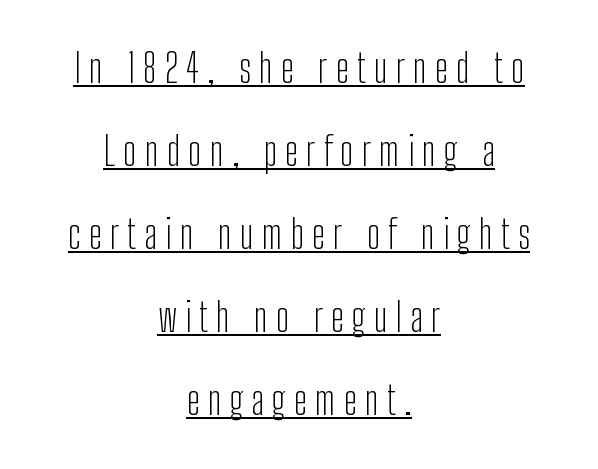
Stroke terminals: plain, sans-serif. Alignment: centered. You can see a thin bar hugging the bottom of the glyphs. This block would shrink considerably if given ordinary leading; it's expanded now. Tall strokes in this sample are plumb rather than angled.
